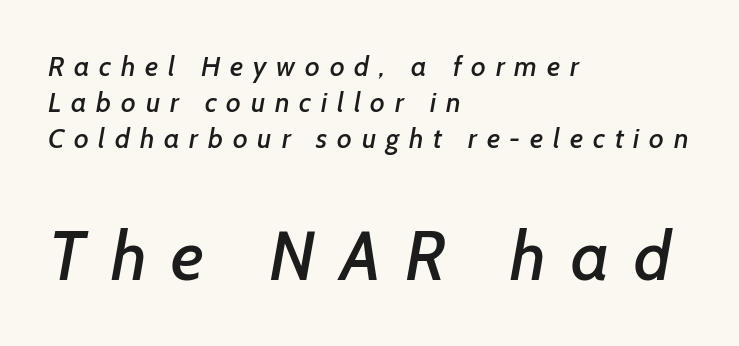
{"serif": "no", "width": "normal", "stroke_contrast": "low", "x_height": "medium", "monospaced": "no", "underline": "no", "align": "left", "line_spacing": "normal", "line_spacing_ratio": 1.28, "letter_spacing": "wide", "letter_spacing_em": 0.35, "larger_block": "second", "size_ratio": 2.5, "glyph_px": 70}
